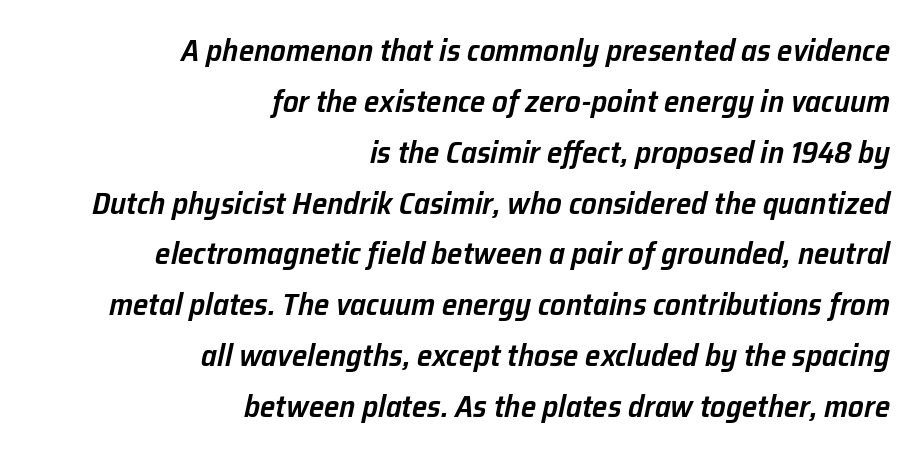
{"italic": "yes", "lean": "right", "slant_degrees": 12, "bold": "semi", "weight": "semibold", "width": "normal", "stroke_contrast": "low", "x_height": "medium", "monospaced": "no", "underline": "no", "align": "right", "line_spacing": "normal", "line_spacing_ratio": 1.64, "letter_spacing": "normal", "letter_spacing_em": 0.0, "glyph_px": 31}
